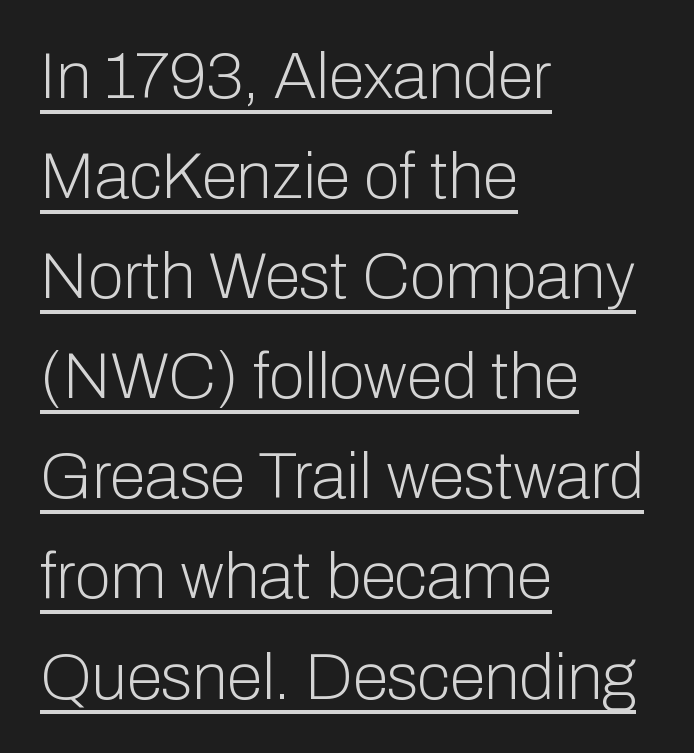
{"serif": "no", "italic": "no", "bold": "no", "weight": "light", "width": "normal", "stroke_contrast": "low", "x_height": "medium", "monospaced": "no", "underline": "yes", "align": "left", "line_spacing": "normal", "line_spacing_ratio": 1.54, "letter_spacing": "normal", "letter_spacing_em": 0.0, "glyph_px": 65}
